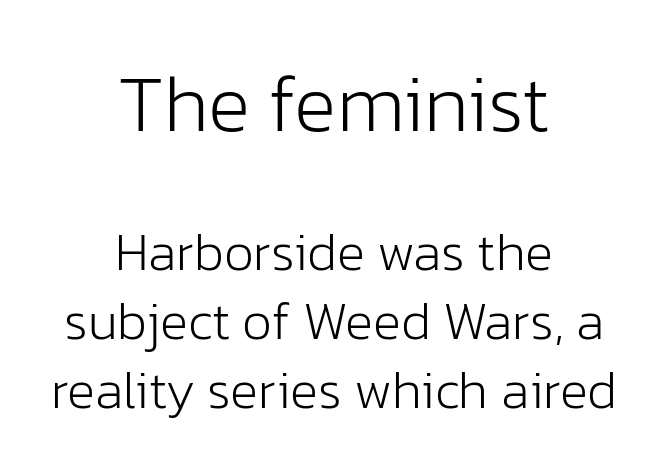
Font category for this specimen: sans-serif. Caption: standard tracking, unaltered. Whoever set this made the first block the dominant, larger element. Character widths vary here, with narrow letters taking less room than wide ones.
